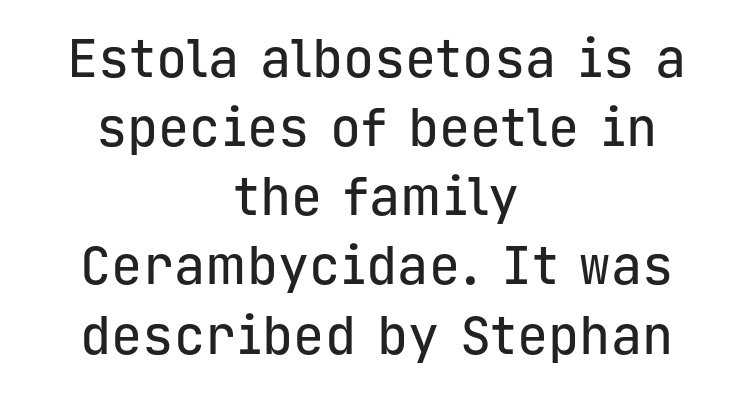
{"serif": "no", "italic": "no", "width": "normal", "stroke_contrast": "low", "x_height": "medium", "monospaced": "yes", "underline": "no", "align": "center", "line_spacing": "normal", "line_spacing_ratio": 1.33, "letter_spacing": "normal", "letter_spacing_em": 0.0, "glyph_px": 52}
